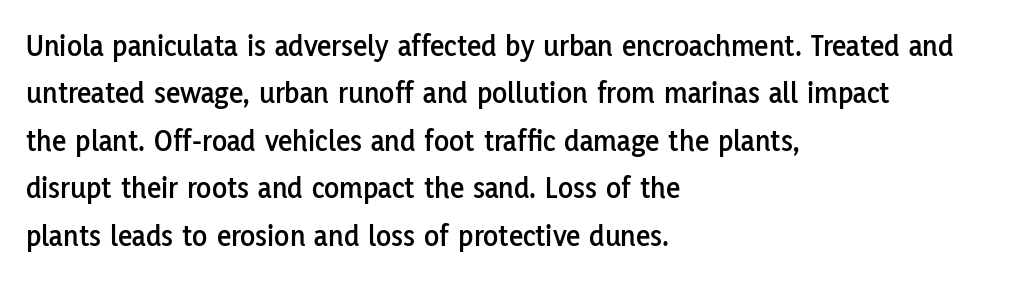
The image shows 31 px sans-serif type, upright; set left-aligned, normal line spacing (1.53x), normal letter spacing, not underlined; low stroke contrast and a medium x-height.
